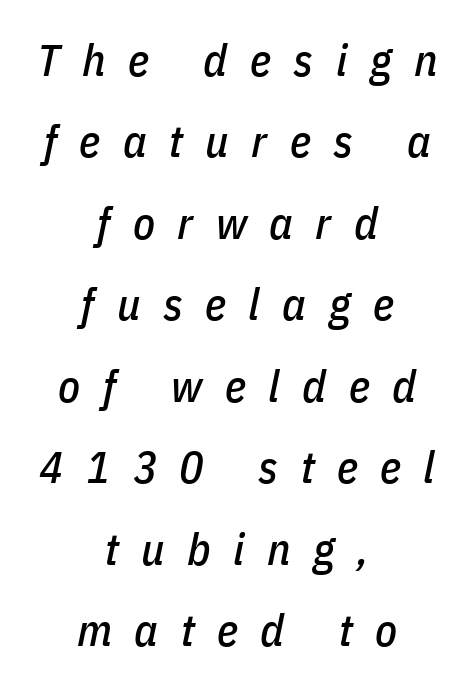
The font's italic variant was chosen for this text. Think of a printed novel: that variable character pitch is what you see here. Short note: letters widely spaced. The space directly below the letters is spotless.
